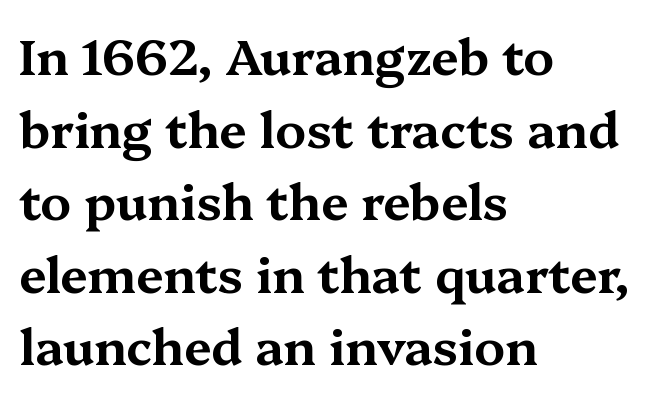
Is this a fixed-width face? No — the glyphs have proportional, varying widths. The block of text has a typical density, with ordinary space between rows. Look at the tracking — it's just the regular setting, nothing added. Examine the stroke ends and you'll spot serifs.
